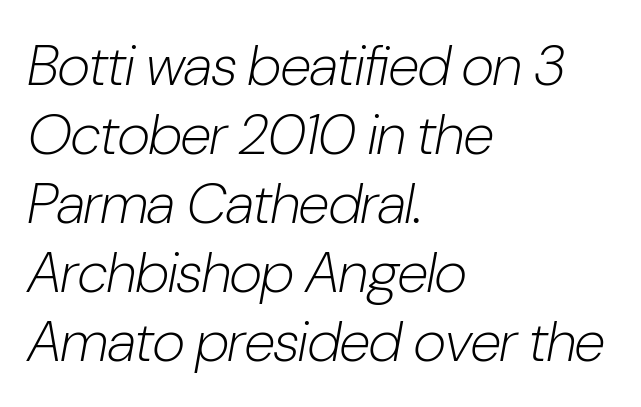
Has an underline been added? It has not. No chunkiness to these letters — they're not bold. Observe the ordinary spacing: letters are neighbours, not strangers. Think of a printed novel: that variable character pitch is what you see here. Rendered with sloped, italic letterforms. The passage is arranged the way most books set body copy — flush left.
